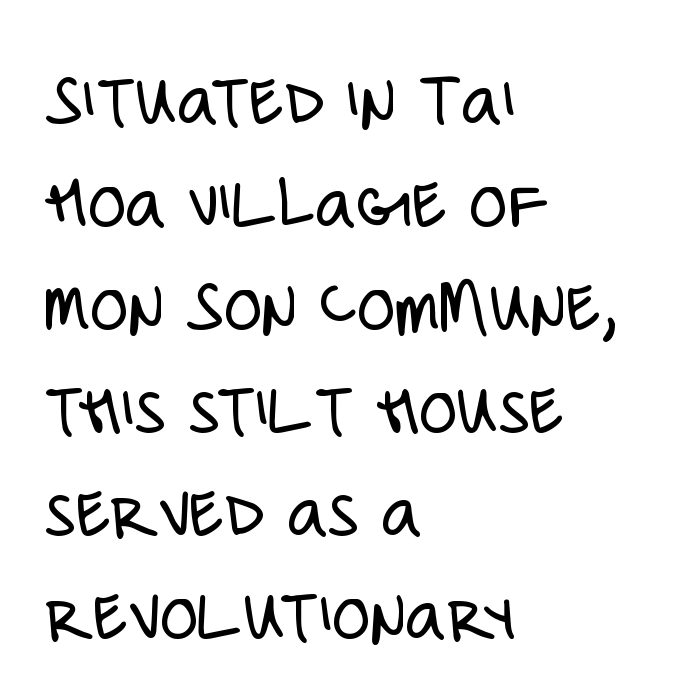
The image shows 78 px light, condensed sans-serif type, upright; set left-aligned, normal line spacing (1.32x), normal letter spacing, not underlined; low stroke contrast and a large x-height.
